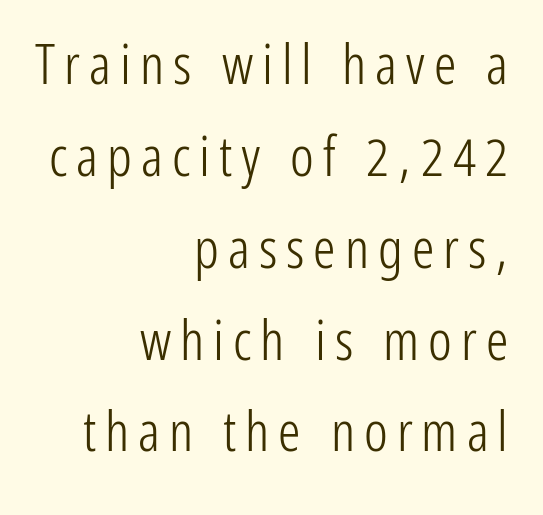
Q: Is the text bold? A: No.
Q: Is the text italic (slanted)? A: No, it is upright.
Q: Is the typeface a serif or a sans-serif typeface? A: Sans-serif.
Q: Is the text underlined? A: No.
Q: How is the paragraph aligned? A: Right-aligned.
Q: Is the spacing between lines tight, normal or loose? A: Normal.
Q: Width (condensed, normal, or wide)? A: Condensed.
Q: Stroke contrast? A: Low.
Q: x-height? A: Medium.
Q: Monospaced? A: No.
